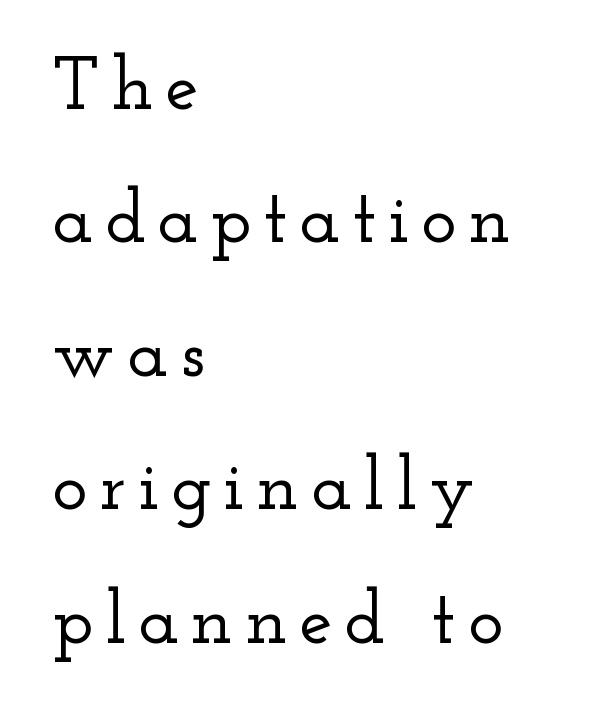
The zone under the glyphs is completely vacant. A typesetter would call this proportional, since set widths differ per character. Style check: upright. Compared with a centered layout, this one pins lines to the left instead.
